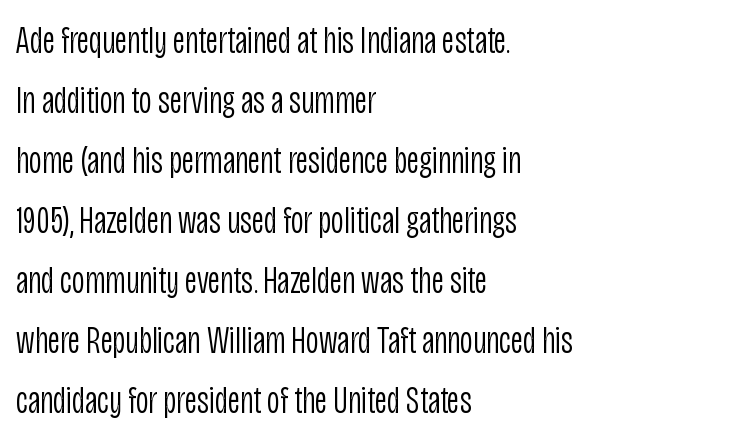
Type without underlining. Unbolded letterforms with no extra heft. Is there any slant? The stems are plumb. This sample keeps an unexceptional amount of space between lines.
